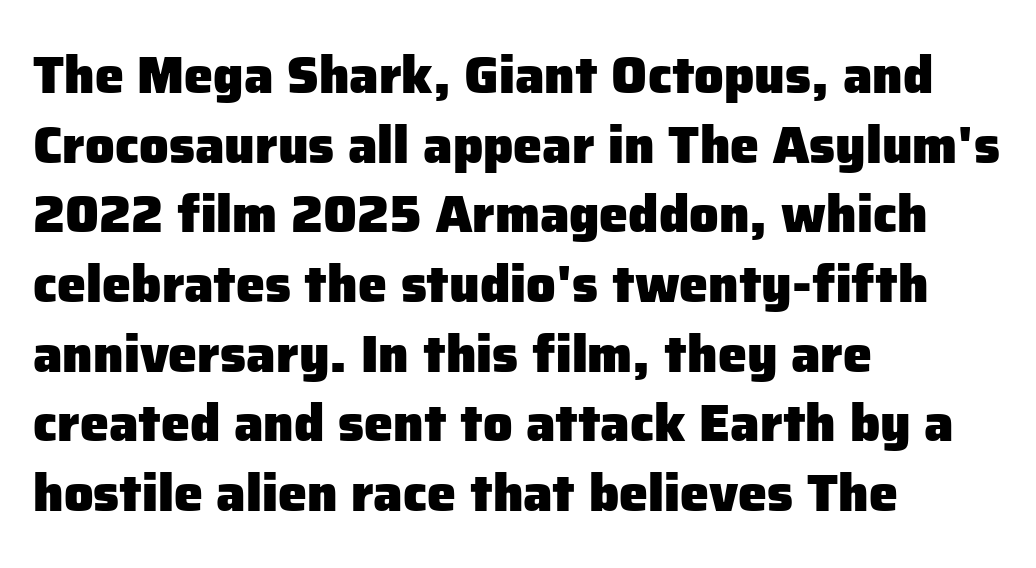
{"serif": "no", "italic": "no", "bold": "yes", "weight": "heavy", "width": "normal", "stroke_contrast": "low", "x_height": "medium", "monospaced": "no", "underline": "no", "align": "left", "line_spacing": "normal", "line_spacing_ratio": 1.34, "letter_spacing": "normal", "letter_spacing_em": 0.0, "glyph_px": 52}
